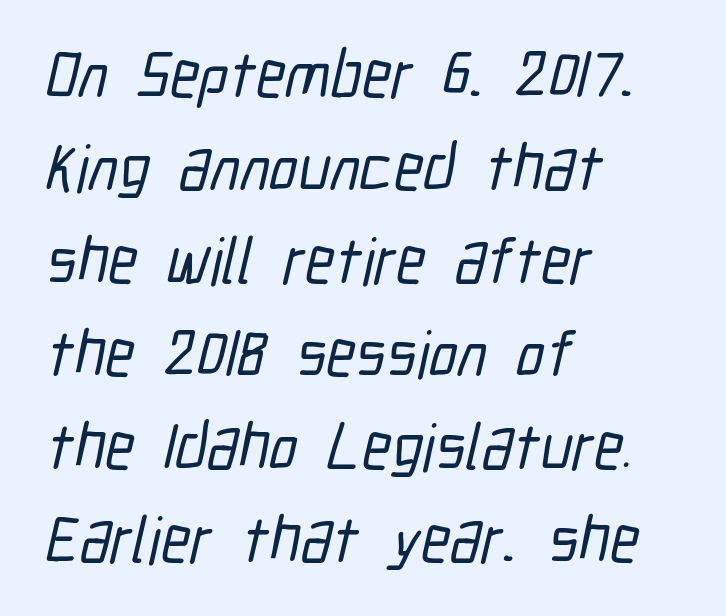
Here the glyphs are tracked normally, forming tight word shapes. No word sits above an underline. Horizontal bands of white between lines are of average thickness. Nothing sits at the stroke ends, so this counts as sans-serif. Caption: multi-line text, flush left, ragged right. Note the varied advance widths — an 'i' is clearly narrower than an 'm'.
